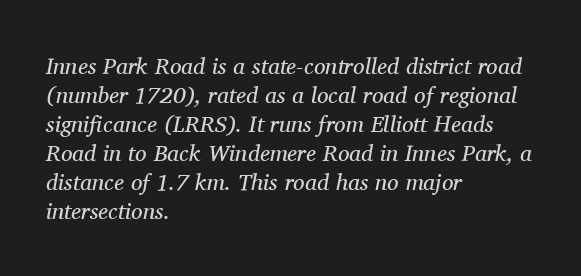
The image shows 23 px text type, italic (leaning right); set left-aligned, normal line spacing (1.26x), normal letter spacing, not underlined.
